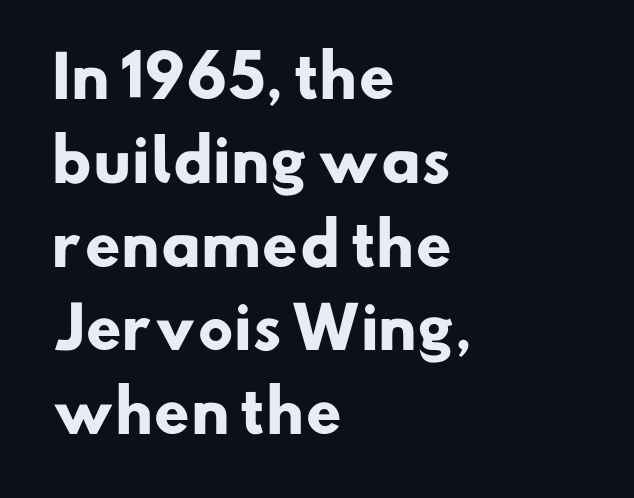
The glyphs are unaccompanied by any horizontal stroke below them. The font is running at its bold setting. The text was rendered using a sans face with plain stroke endings. Summary of vertical rhythm: regular, with standard interline spacing. You could not count columns in this text — the font is proportionally spaced. The passage shown has conventional tracking throughout.
